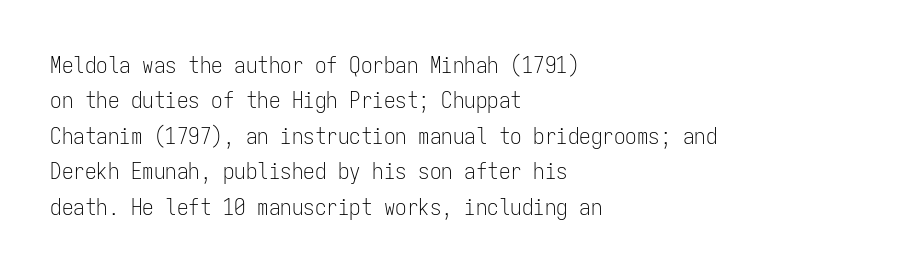
The face looks like a standard text weight, possibly lighter. Vertical strokes here are truly vertical. These lines keep a tight, regular rhythm from letter to letter. Leading matches the norm, producing a regular column. Left-aligned paragraph, ragged on the right. The space directly below the letters is spotless.
